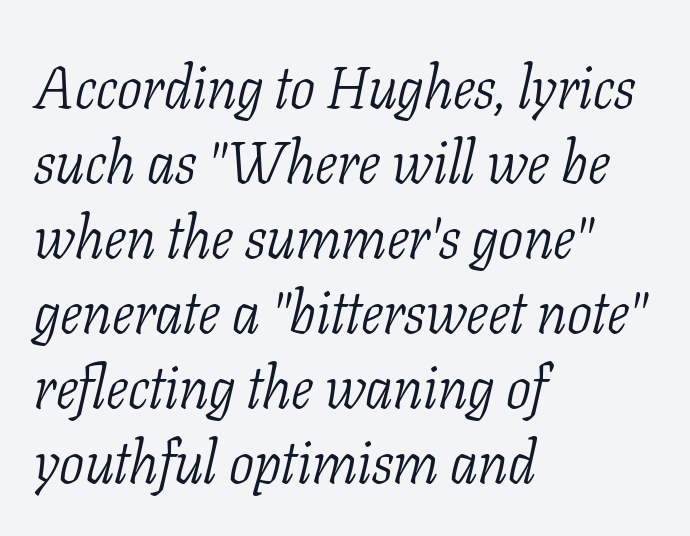
Q: Is the text bold? A: No.
Q: Is the text italic (slanted)? A: Yes, it leans right by about 11 degrees.
Q: Is the typeface a serif or a sans-serif typeface? A: Serif.
Q: Is the text underlined? A: No.
Q: How is the paragraph aligned? A: Left-aligned.
Q: Is the spacing between letters normal or unusually wide? A: Normal.
Q: Is the spacing between lines tight, normal or loose? A: Normal.
Q: Width (condensed, normal, or wide)? A: Condensed.
Q: Stroke contrast? A: Low.
Q: x-height? A: Medium.
Q: Monospaced? A: No.
